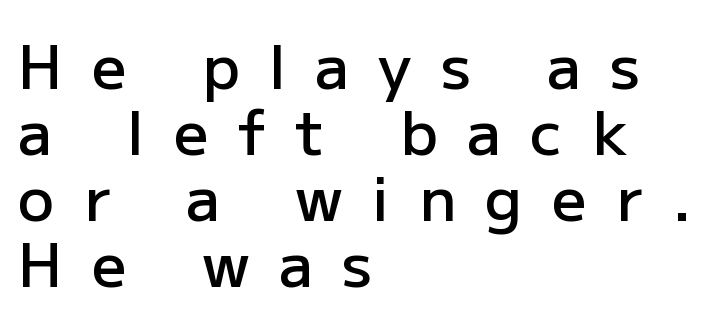
Think of a printed novel: that variable character pitch is what you see here. The axis of the letterforms is exactly vertical. How would I describe the line gaps? Narrow and economical. Between one letter and the next there's a generous, obvious gap.
